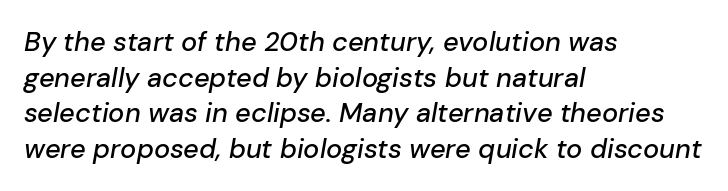
This rendering leaves character spacing at its baseline value. This rendering uses left alignment, leaving the right contour irregular. Would a proofreader flag this as italicized? Yes. Underline: absent.
